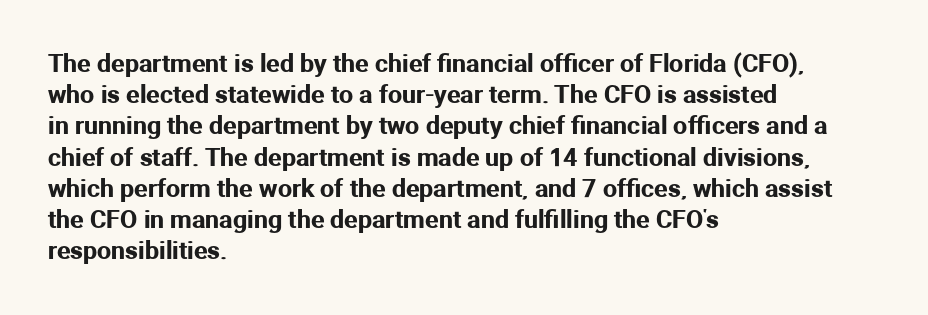
The image shows 25 px text type, upright; set left-aligned, normal line spacing (1.25x), normal letter spacing, not underlined.
